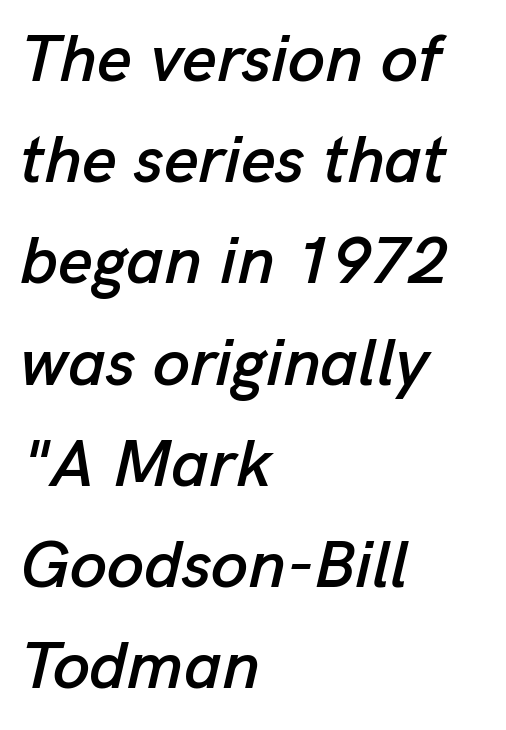
Tall strokes in this sample are angled rather than plumb. Compared with typical body copy, the letter spacing here is the same. A student would call this left alignment; a typographer would say flush left, rag right. The face used here is proportionally spaced, like ordinary book or web type. Lines of text with bare space underneath.
